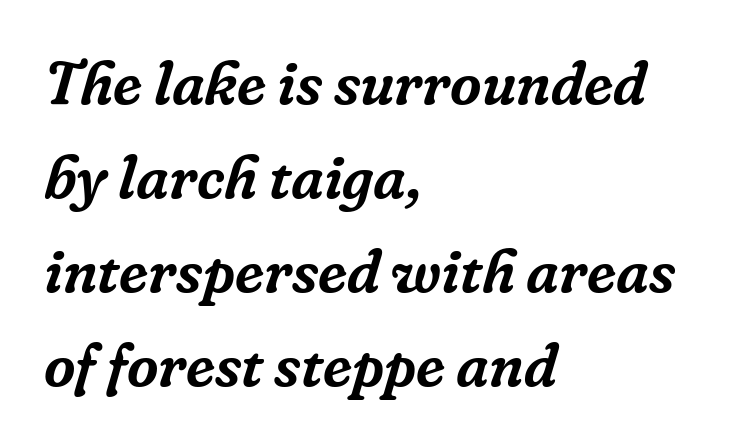
Q: Is the text italic (slanted)? A: Yes, it leans right by about 16 degrees.
Q: Is the typeface a serif or a sans-serif typeface? A: Serif.
Q: Is the text underlined? A: No.
Q: How is the paragraph aligned? A: Left-aligned.
Q: Is the spacing between letters normal or unusually wide? A: Normal.
Q: Is the spacing between lines tight, normal or loose? A: Normal.
Q: Width (condensed, normal, or wide)? A: Normal.
Q: Stroke contrast? A: Low.
Q: x-height? A: Medium.
Q: Monospaced? A: No.
